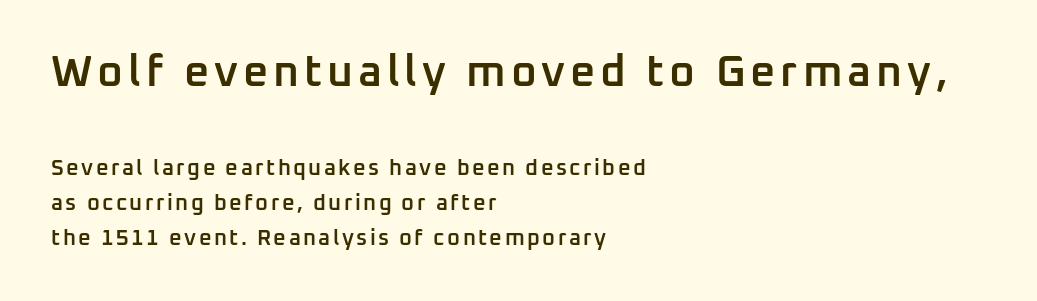
{"serif": "no", "italic": "no", "bold": "semi", "weight": "semibold", "width": "normal", "stroke_contrast": "low", "x_height": "medium", "monospaced": "no", "underline": "no", "align": "left", "line_spacing": "normal", "line_spacing_ratio": 1.6, "larger_block": "first", "size_ratio": 2.0, "glyph_px": 44}
